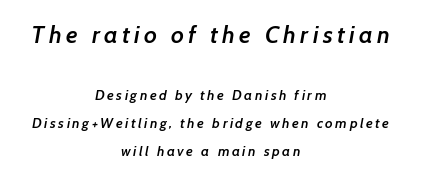
The image shows 24 px text type; set centered, loose line spacing (2.0x), not underlined; the first (top) block is 1.71x larger.
